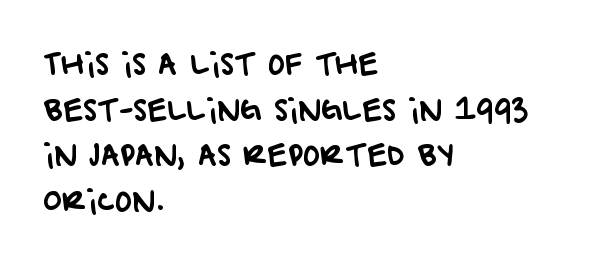
The image shows 29 px sans-serif type; set left-aligned, normal line spacing (1.57x), normal letter spacing, not underlined; low stroke contrast and a large x-height.
